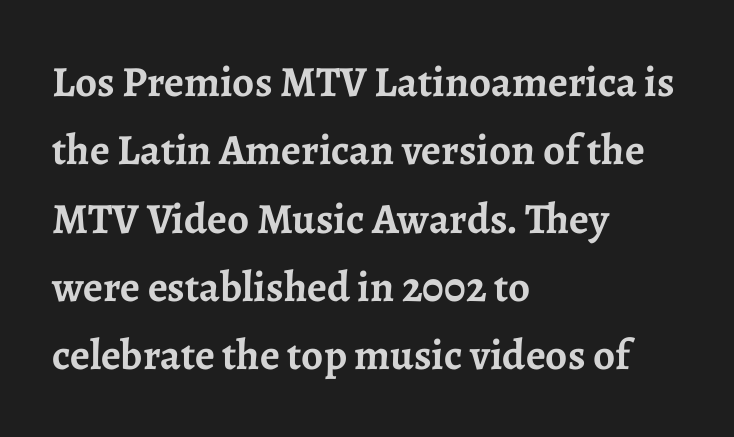
Summary of weight: heavy, a full bold. Leading: standard. Italic? Not at all — the glyphs are vertical. The rag falls on the right side of this text block.
